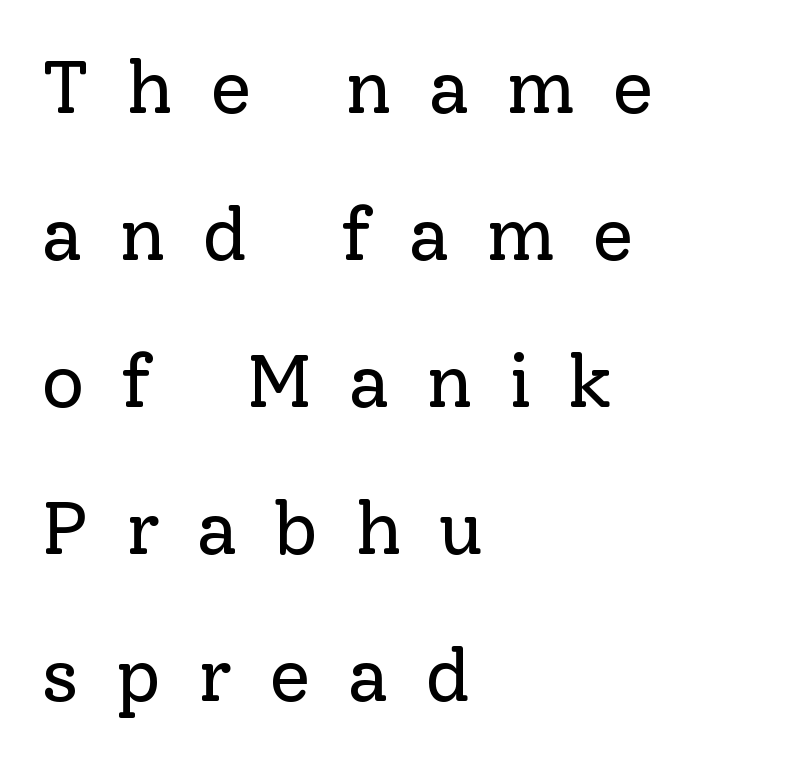
{"serif": "yes", "italic": "no", "bold": "no", "weight": "regular", "width": "normal", "stroke_contrast": "low", "x_height": "medium", "monospaced": "no", "underline": "no", "align": "left", "line_spacing": "loose", "line_spacing_ratio": 1.96, "letter_spacing": "wide", "letter_spacing_em": 0.49, "glyph_px": 75}
